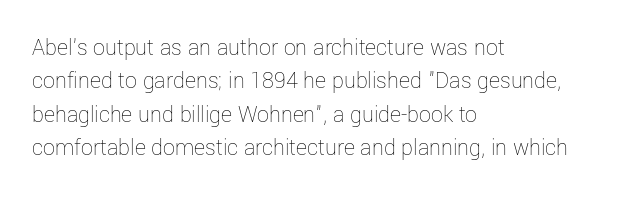
{"italic": "no", "bold": "no", "underline": "no", "align": "left", "line_spacing": "normal", "line_spacing_ratio": 1.39, "letter_spacing": "normal", "letter_spacing_em": 0.0, "glyph_px": 24}
